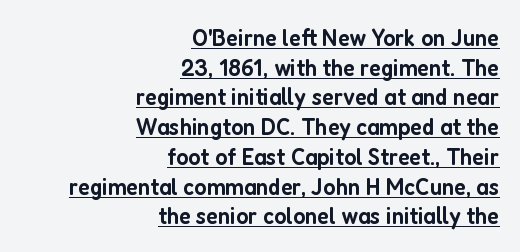
Q: Is the text bold? A: Semi-bold.
Q: Is the text italic (slanted)? A: No, it is upright.
Q: Is the text underlined? A: Yes.
Q: How is the paragraph aligned? A: Right-aligned.
Q: Is the spacing between letters normal or unusually wide? A: Normal.
